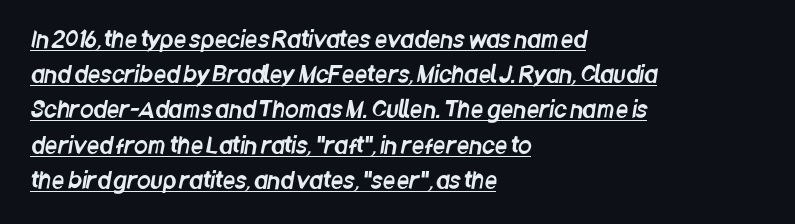
{"underline": "yes", "align": "left", "line_spacing": "normal", "line_spacing_ratio": 1.6, "letter_spacing": "normal", "letter_spacing_em": 0.0, "glyph_px": 22}
